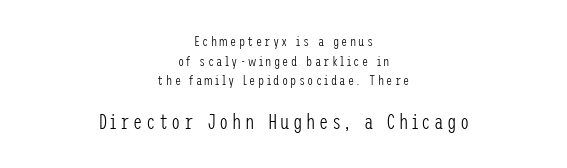
Q: Is the text bold? A: No.
Q: Is the text italic (slanted)? A: No, it is upright.
Q: Is the text underlined? A: No.
Q: How is the paragraph aligned? A: Centered.
Q: Is the spacing between lines tight, normal or loose? A: Normal.
Q: Which block of text is set in a larger size, the first (top) or the second (bottom)? A: The second (bottom) one.
